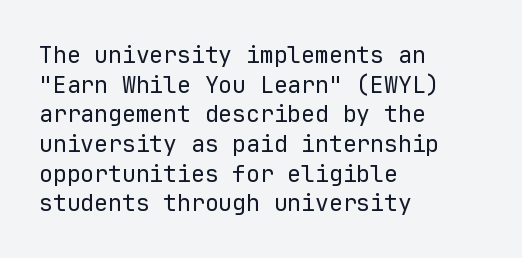
The image shows 23 px text type, upright; set left-aligned, normal line spacing (1.29x), normal letter spacing, not underlined.
